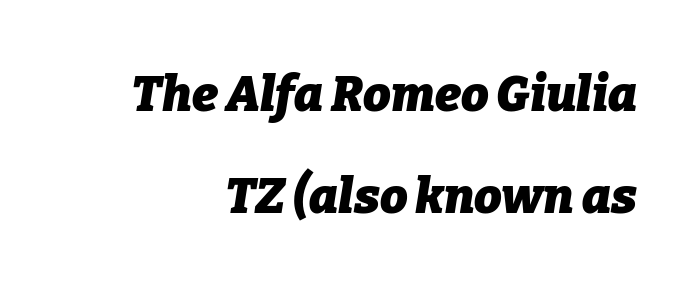
The image shows 49 px heavy type, italic (leaning right); set right-aligned, loose line spacing (2.09x), normal letter spacing, not underlined; low stroke contrast and a medium x-height.
